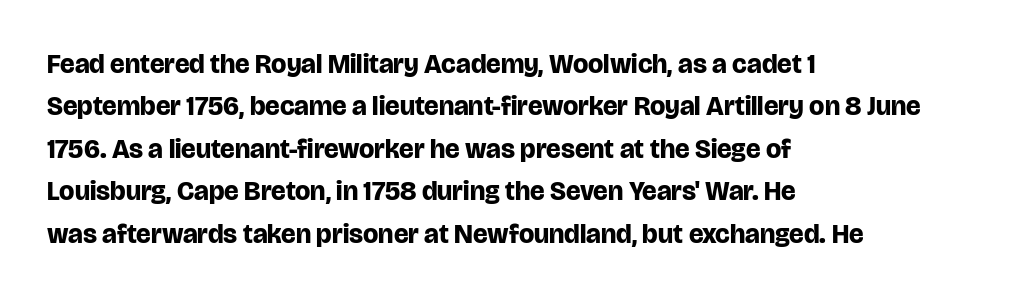
The axis of the letterforms is exactly vertical. The passage is arranged the way most books set body copy — flush left. Beneath every word, the page is bare. Summary of weight: heavy, a full bold. In terms of leading, this rendering sits right in the middle.
